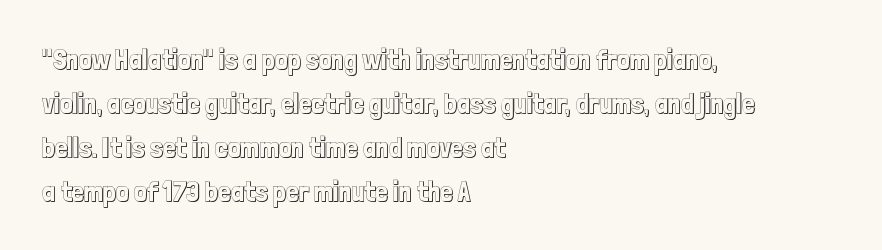
The image shows 28 px condensed type, upright; set left-aligned, normal line spacing (1.57x), normal letter spacing, not underlined; a medium x-height.
